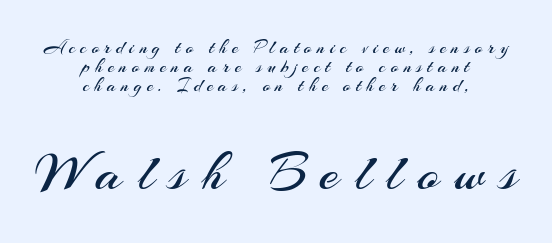
{"serif": "no", "bold": "no", "weight": "regular", "width": "normal", "stroke_contrast": "medium", "x_height": "small", "monospaced": "no", "underline": "no", "align": "center", "line_spacing": "tight", "line_spacing_ratio": 1.0, "letter_spacing": "wide", "letter_spacing_em": 0.27, "larger_block": "second", "size_ratio": 2.95, "glyph_px": 56}
